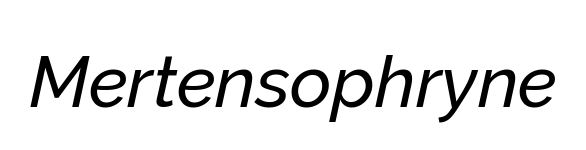
The image shows 72 px text type, italic (leaning right); set normal letter spacing, not underlined; low stroke contrast and a medium x-height.
